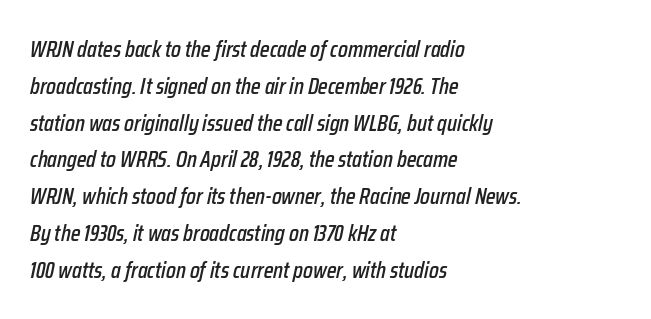
{"italic": "yes", "lean": "right", "slant_degrees": 12, "underline": "no", "align": "left", "line_spacing": "normal", "line_spacing_ratio": 1.6, "letter_spacing": "normal", "letter_spacing_em": 0.0, "glyph_px": 23}
